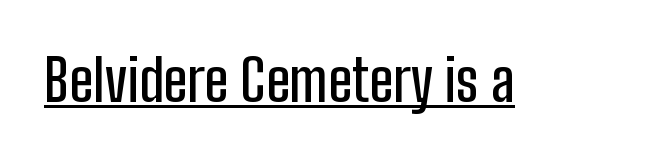
The image shows 58 px condensed sans-serif type, upright; set normal letter spacing, underlined; low stroke contrast and a medium x-height.
